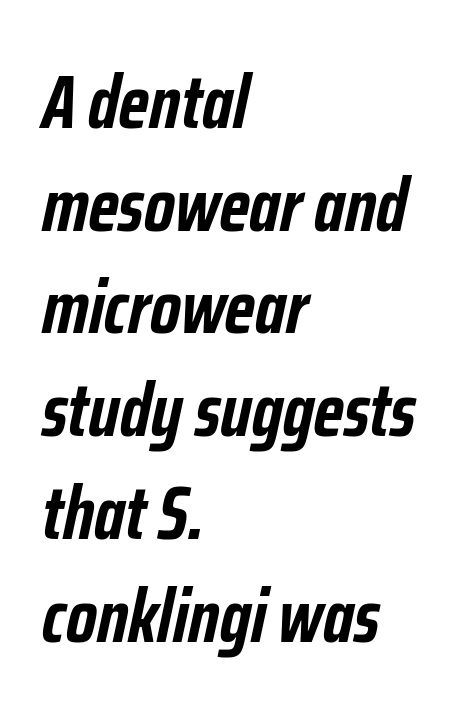
Q: Is the text bold? A: Yes.
Q: Is the text italic (slanted)? A: Yes, it leans right by about 12 degrees.
Q: Is the text underlined? A: No.
Q: How is the paragraph aligned? A: Left-aligned.
Q: Is the spacing between letters normal or unusually wide? A: Normal.
Q: Is the spacing between lines tight, normal or loose? A: Normal.
Q: Width (condensed, normal, or wide)? A: Condensed.
Q: Stroke contrast? A: Low.
Q: x-height? A: Medium.
Q: Monospaced? A: No.
